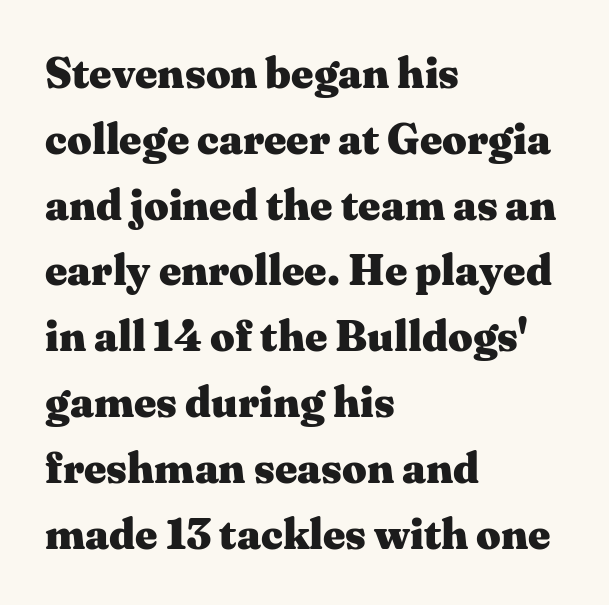
The image shows 43 px heavy, wide serif type, upright; set left-aligned, normal line spacing (1.53x), normal letter spacing, not underlined; medium stroke contrast and a medium x-height.
